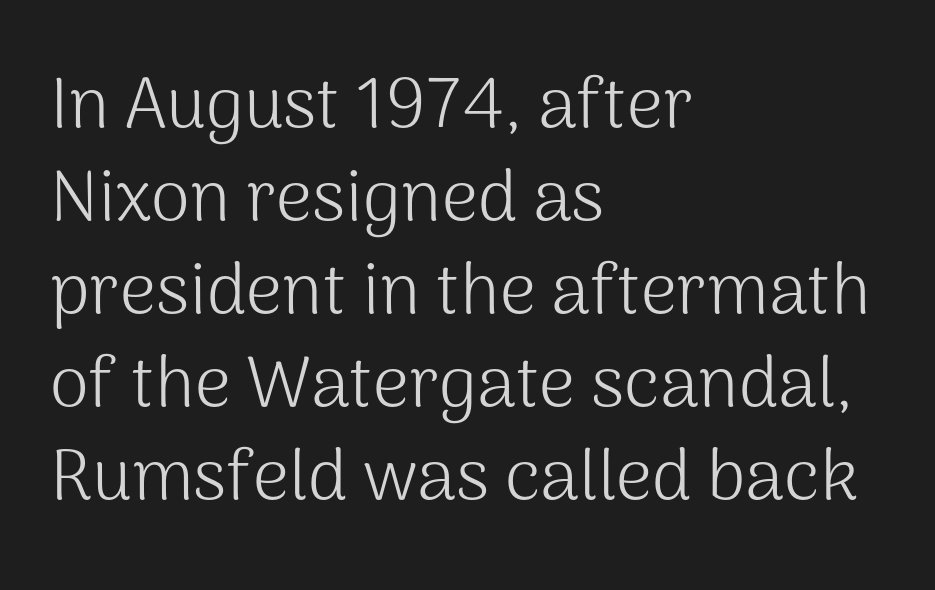
Q: Is the text bold? A: No.
Q: Is the text italic (slanted)? A: No, it is upright.
Q: Is the typeface a serif or a sans-serif typeface? A: Sans-serif.
Q: Is the text underlined? A: No.
Q: How is the paragraph aligned? A: Left-aligned.
Q: Is the spacing between letters normal or unusually wide? A: Normal.
Q: Is the spacing between lines tight, normal or loose? A: Normal.
Q: Width (condensed, normal, or wide)? A: Normal.
Q: Stroke contrast? A: Medium.
Q: x-height? A: Medium.
Q: Monospaced? A: No.
